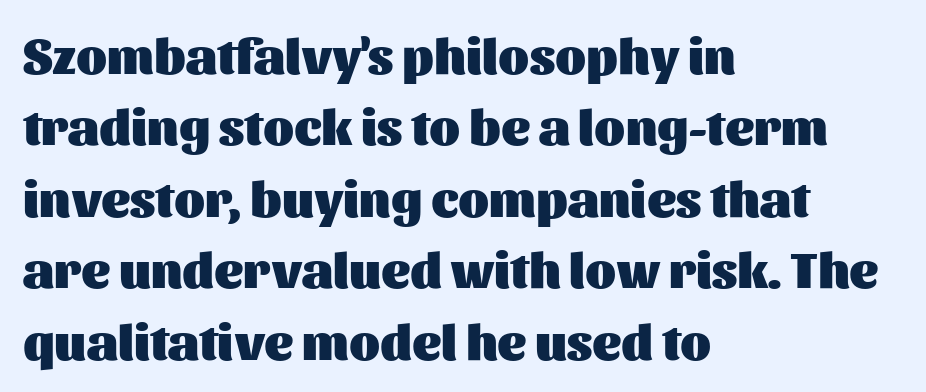
The image shows 50 px heavy sans-serif type, upright; set left-aligned, normal line spacing (1.43x), normal letter spacing, not underlined; medium stroke contrast and a medium x-height.
